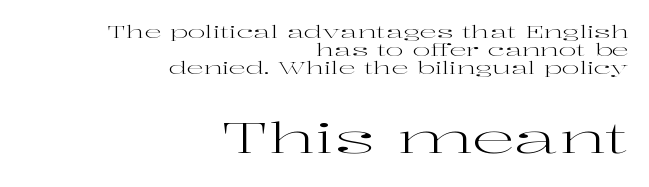
{"serif": "yes", "italic": "no", "bold": "no", "weight": "regular", "width": "wide", "stroke_contrast": "high", "x_height": "medium", "monospaced": "no", "underline": "no", "align": "right", "line_spacing": "tight", "line_spacing_ratio": 1.06, "letter_spacing": "normal", "letter_spacing_em": 0.0, "larger_block": "second", "size_ratio": 2.53, "glyph_px": 43}
